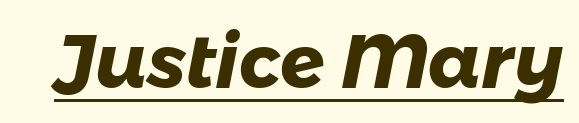
Q: Is the text bold? A: Yes.
Q: Is the typeface a serif or a sans-serif typeface? A: Sans-serif.
Q: Is the text underlined? A: Yes.
Q: Is the spacing between letters normal or unusually wide? A: Normal.
Q: Width (condensed, normal, or wide)? A: Normal.
Q: Stroke contrast? A: Low.
Q: x-height? A: Medium.
Q: Monospaced? A: No.
